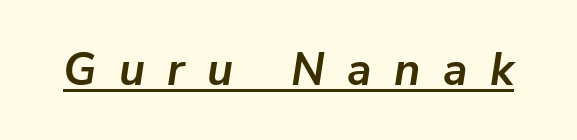
Q: Is the text bold? A: Yes.
Q: Is the text italic (slanted)? A: Yes, it leans right by about 9 degrees.
Q: Is the text underlined? A: Yes.
Q: Is the spacing between letters normal or unusually wide? A: Unusually wide.
Q: Width (condensed, normal, or wide)? A: Normal.
Q: Stroke contrast? A: Low.
Q: x-height? A: Medium.
Q: Monospaced? A: No.
